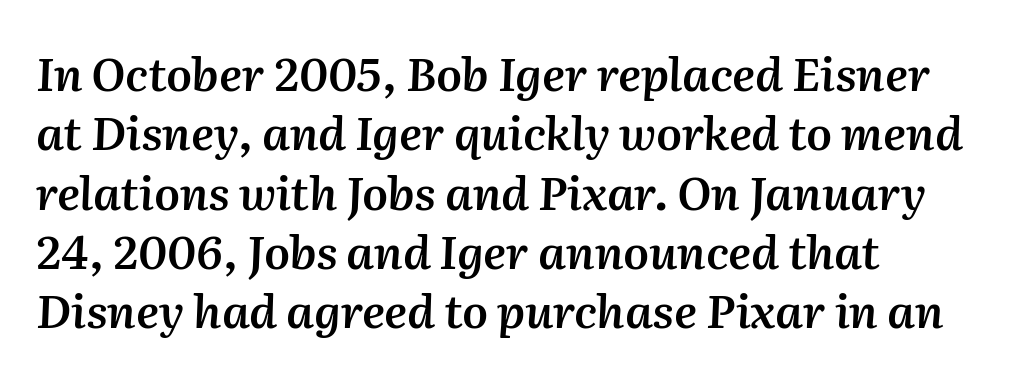
{"italic": "yes", "lean": "right", "slant_degrees": 2, "bold": "semi", "weight": "semibold", "width": "normal", "stroke_contrast": "medium", "x_height": "medium", "monospaced": "no", "underline": "no", "align": "left", "line_spacing": "normal", "line_spacing_ratio": 1.29, "letter_spacing": "normal", "letter_spacing_em": 0.0, "glyph_px": 46}
